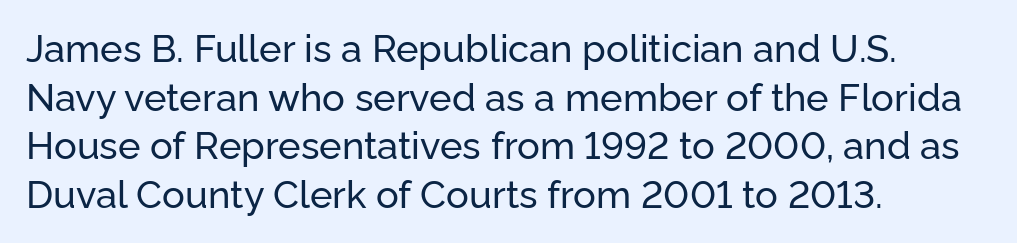
Q: Is the text italic (slanted)? A: No, it is upright.
Q: Is the typeface a serif or a sans-serif typeface? A: Sans-serif.
Q: Is the text underlined? A: No.
Q: How is the paragraph aligned? A: Left-aligned.
Q: Is the spacing between letters normal or unusually wide? A: Normal.
Q: Is the spacing between lines tight, normal or loose? A: Normal.
Q: Width (condensed, normal, or wide)? A: Normal.
Q: Stroke contrast? A: Low.
Q: x-height? A: Medium.
Q: Monospaced? A: No.
